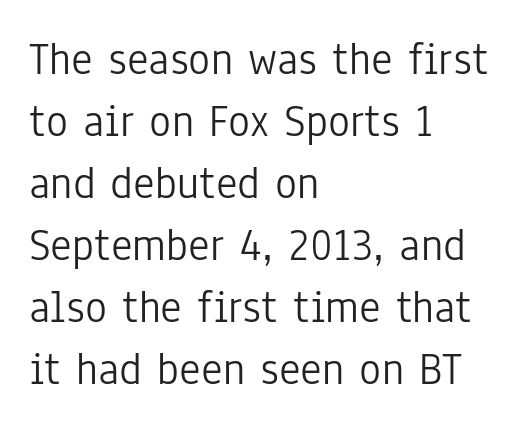
Style check: upright. The font is comparable to plain body text, perhaps lighter. The lines are quadded left. Each letter keeps its own natural width here, so spacing adapts to shape. Horizontal bands of white between lines are of average thickness. Is this a sans? Yes — the strokes have no serifs.
